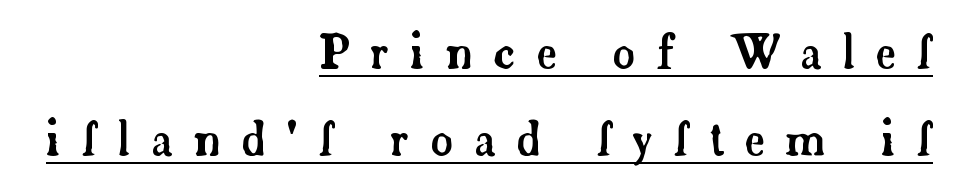
The image shows 45 px serif type, upright; set right-aligned, loose line spacing (1.93x), unusually wide letter spacing (+0.46 em), underlined; low stroke contrast and a small x-height.
